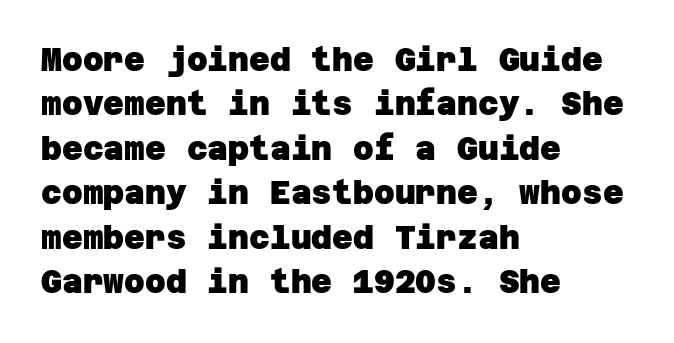
The image shows 32 px heavy sans-serif type; set left-aligned, normal line spacing (1.39x), normal letter spacing, not underlined; low stroke contrast and a large x-height.
